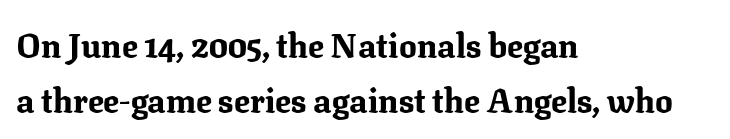
The letters advance in unequal steps, a hallmark of proportional type. Designer's note — italics off, roman on. Baseline-to-baseline distance is the conventional proportion of letter height. One-word summary of the alignment: left.
